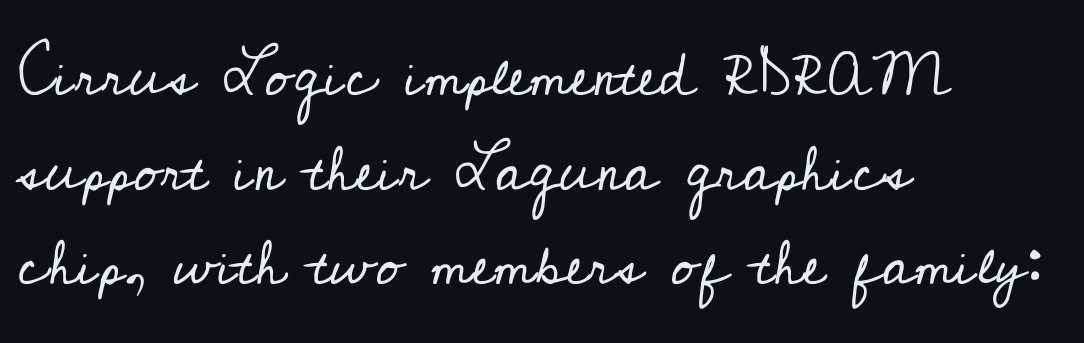
{"serif": "yes", "bold": "no", "weight": "regular", "width": "normal", "stroke_contrast": "low", "x_height": "small", "monospaced": "no", "underline": "no", "align": "left", "line_spacing": "normal", "line_spacing_ratio": 1.55, "letter_spacing": "normal", "letter_spacing_em": 0.0, "glyph_px": 61}
